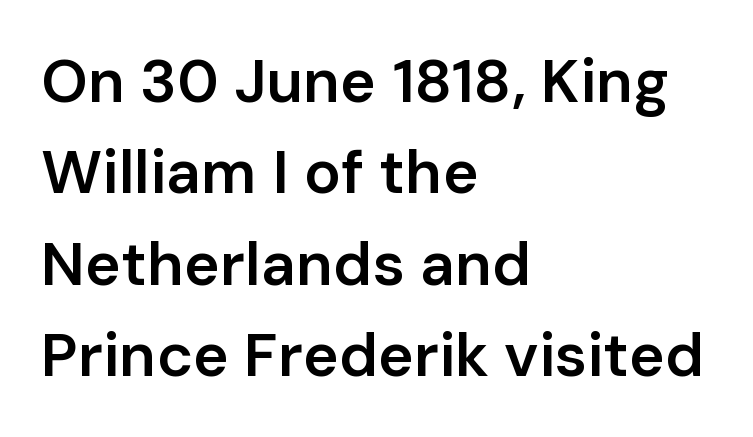
Is the letter spacing exaggerated? No — it looks like the ordinary default. You can tell it's not italic because the verticals are truly vertical. You could not count columns in this text — the font is proportionally spaced. This is moderately heavy type, rendered in semibold. This rendering uses left alignment, leaving the right contour irregular.
